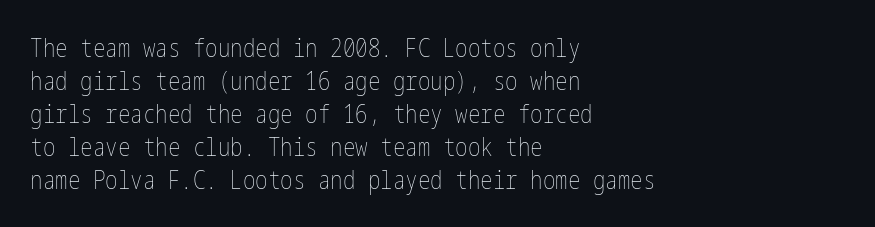
{"italic": "no", "bold": "no", "underline": "no", "align": "left", "line_spacing": "normal", "line_spacing_ratio": 1.32, "letter_spacing": "normal", "letter_spacing_em": 0.0, "glyph_px": 25}
